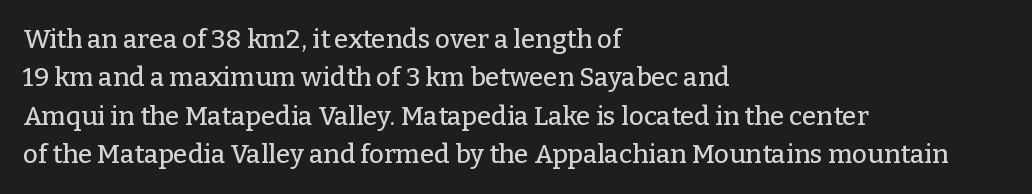
The image shows 26 px text type, upright; set left-aligned, normal line spacing (1.48x), normal letter spacing, not underlined.
